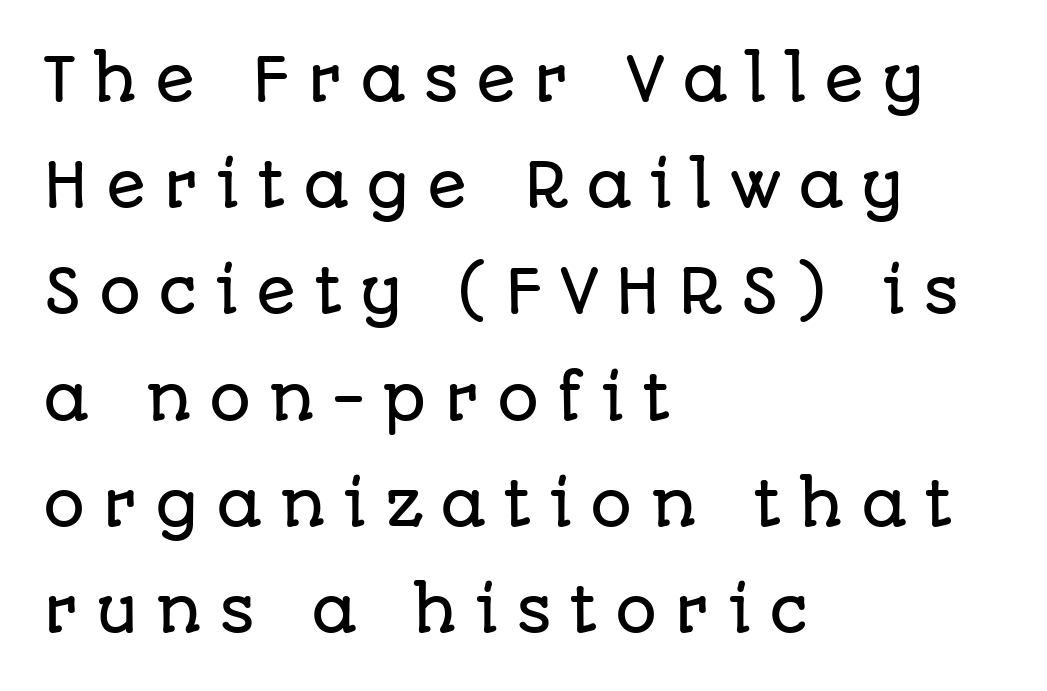
The image shows 59 px sans-serif type, upright; set left-aligned, line spacing 1.8x, unusually wide letter spacing (+0.29 em), not underlined; low stroke contrast and a large x-height.
